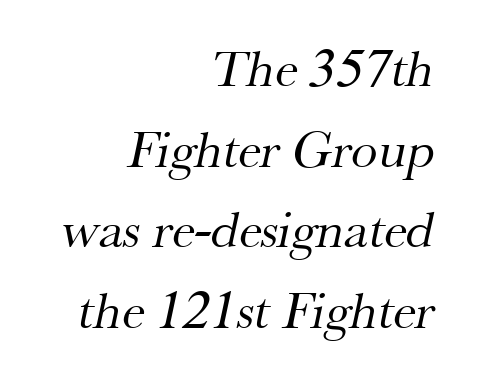
{"serif": "yes", "bold": "no", "weight": "regular", "width": "normal", "stroke_contrast": "medium", "x_height": "small", "monospaced": "no", "underline": "no", "align": "right", "line_spacing": "normal", "line_spacing_ratio": 1.52, "letter_spacing": "normal", "letter_spacing_em": 0.0, "glyph_px": 53}
